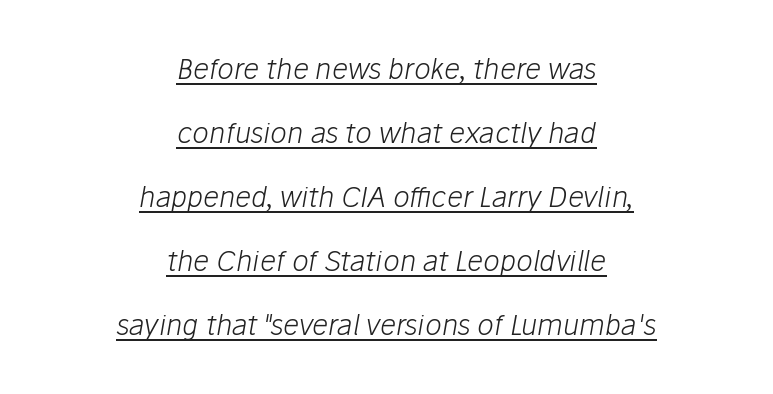
The image shows 28 px light type, italic (leaning right); set centered, loose line spacing (2.29x), normal letter spacing, underlined; low stroke contrast and a medium x-height.
